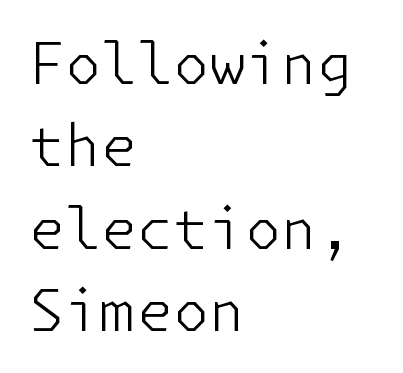
Q: Is the text bold? A: No.
Q: Is the text italic (slanted)? A: No, it is upright.
Q: Is the typeface a serif or a sans-serif typeface? A: Sans-serif.
Q: Is the text underlined? A: No.
Q: How is the paragraph aligned? A: Left-aligned.
Q: Is the spacing between letters normal or unusually wide? A: Normal.
Q: Is the spacing between lines tight, normal or loose? A: Normal.
Q: Width (condensed, normal, or wide)? A: Normal.
Q: Stroke contrast? A: Low.
Q: x-height? A: Medium.
